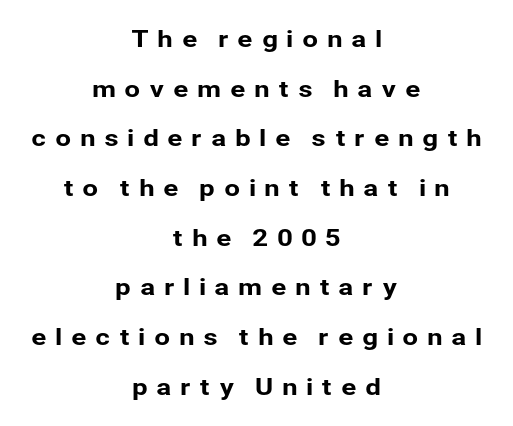
The words here are not underlined. Spacing between characters has been opened up far beyond the box default. This block would shrink considerably if given ordinary leading; it's expanded now. The type sits square on the baseline with zero lean.
